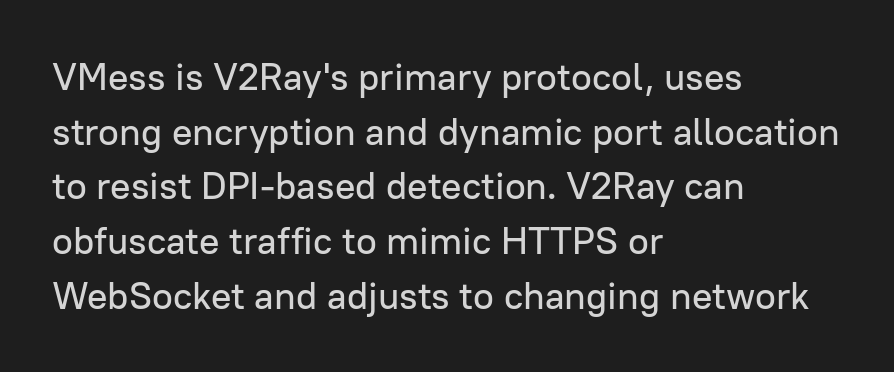
The image shows 38 px sans-serif type, upright; set left-aligned, normal line spacing (1.44x), normal letter spacing, not underlined; low stroke contrast and a medium x-height.
